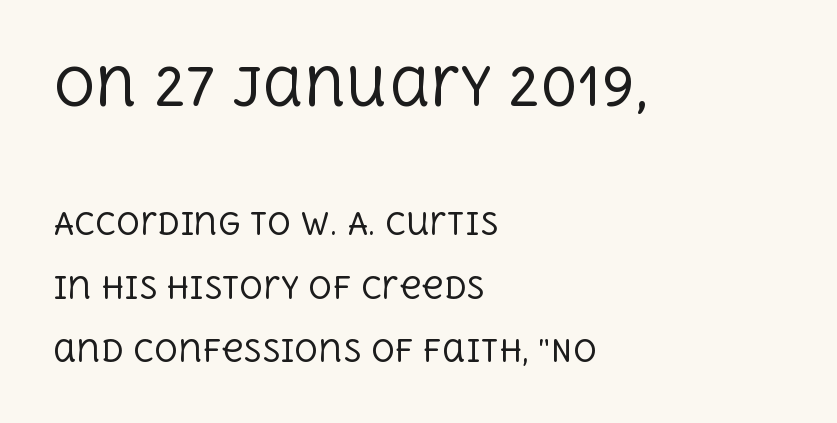
The image shows 52 px regular-weight serif type, upright; set left-aligned, loose line spacing (2.11x), normal letter spacing, not underlined; the first (top) block is 1.73x larger; a large x-height.
